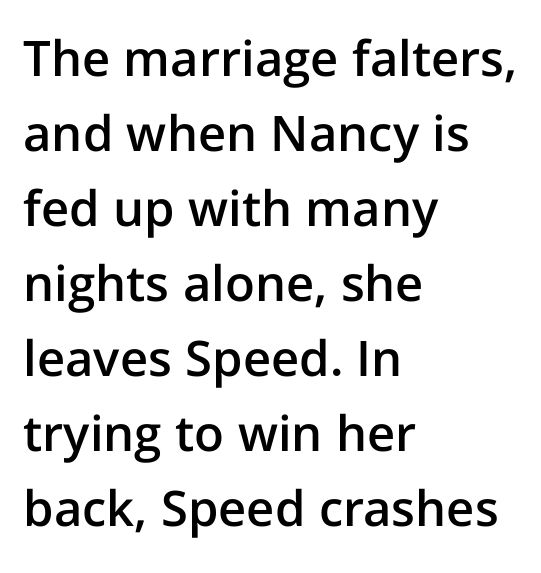
The image shows 49 px semibold sans-serif type, upright; set left-aligned, normal line spacing (1.53x), normal letter spacing, not underlined; low stroke contrast and a medium x-height.
